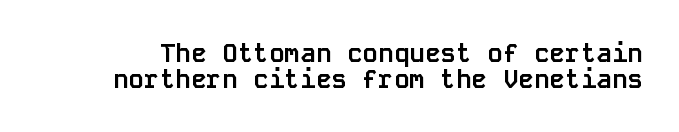
What's the leading like? Squeezed, with rows nearly overlapping. The rendering keeps characters at their native spacing. This rendering features lettering with no underline. Ordinary non-slanted type is in use.
